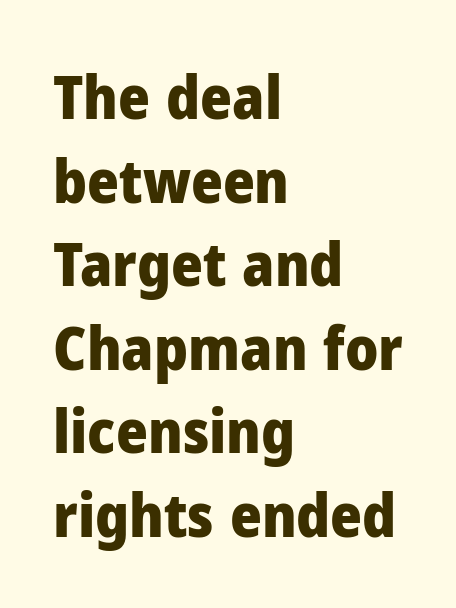
{"serif": "no", "italic": "no", "bold": "yes", "weight": "heavy", "width": "normal", "stroke_contrast": "low", "x_height": "medium", "monospaced": "no", "underline": "no", "align": "left", "line_spacing": "normal", "line_spacing_ratio": 1.37, "letter_spacing": "normal", "letter_spacing_em": 0.0, "glyph_px": 61}
